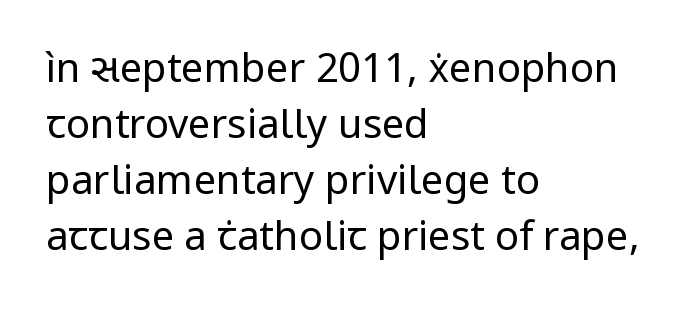
The image shows 40 px regular-weight sans-serif type, upright; set left-aligned, normal line spacing (1.4x), normal letter spacing, not underlined; low stroke contrast and a medium x-height.
